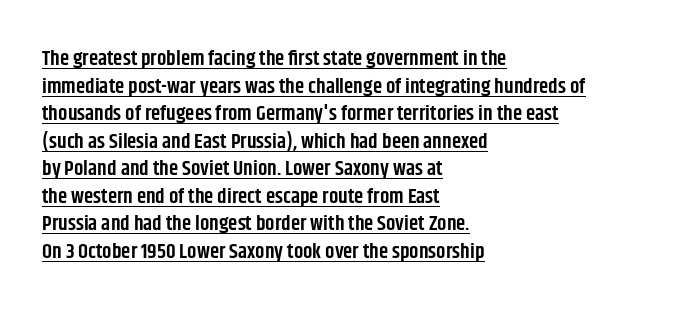
Q: Is the text bold? A: Semi-bold.
Q: Is the text italic (slanted)? A: No, it is upright.
Q: Is the text underlined? A: Yes.
Q: How is the paragraph aligned? A: Left-aligned.
Q: Is the spacing between letters normal or unusually wide? A: Normal.
Q: Is the spacing between lines tight, normal or loose? A: Normal.
